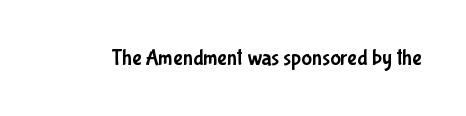
Tall strokes in this sample are plumb rather than angled. Short note: letters normally spaced. Lines of text with bare space underneath.
